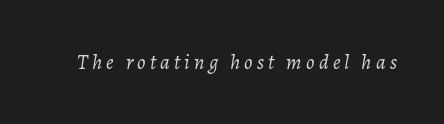
The image shows 21 px text type, italic (leaning right); set unusually wide letter spacing (+0.2 em), not underlined.
